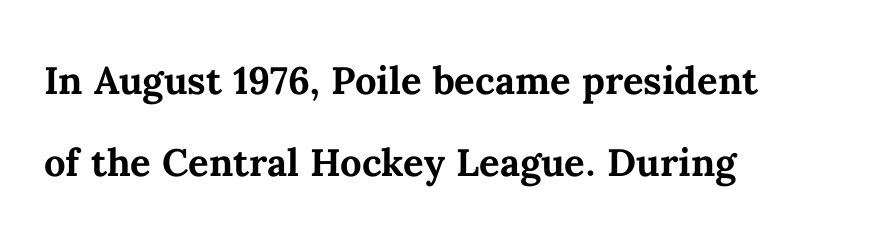
The image shows 51 px semibold type, upright; set left-aligned, normal line spacing (1.6x), normal letter spacing, not underlined; medium stroke contrast and a medium x-height.
